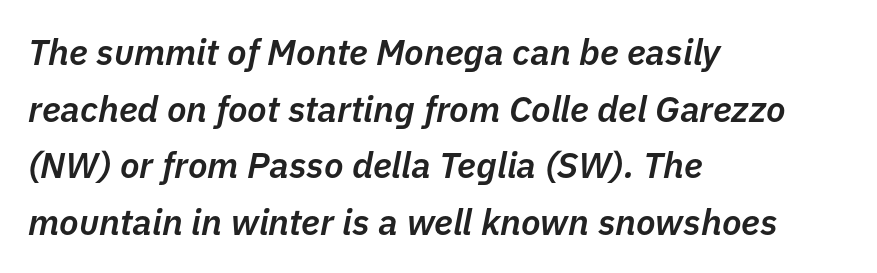
The image shows 36 px semibold type, italic (leaning right); set left-aligned, normal line spacing (1.57x), normal letter spacing, not underlined; low stroke contrast and a medium x-height.
